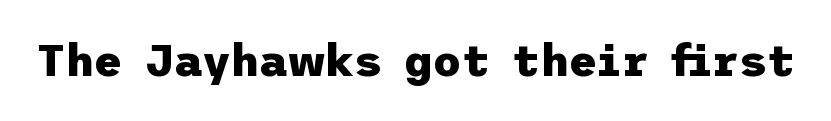
{"serif": "no", "italic": "no", "bold": "yes", "weight": "heavy", "width": "normal", "stroke_contrast": "low", "x_height": "medium", "underline": "no", "letter_spacing": "normal", "letter_spacing_em": 0.0, "glyph_px": 44}
